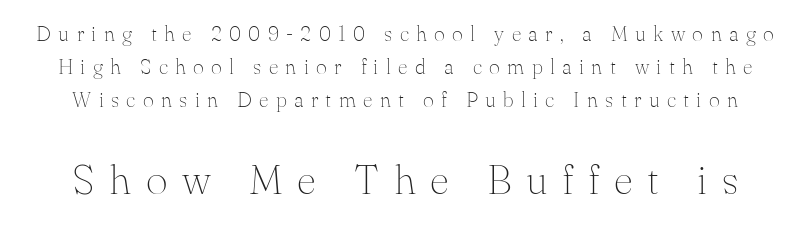
Q: Is the text bold? A: No.
Q: Is the text italic (slanted)? A: No, it is upright.
Q: Is the typeface a serif or a sans-serif typeface? A: Serif.
Q: Is the text underlined? A: No.
Q: Is the spacing between letters normal or unusually wide? A: Unusually wide.
Q: Is the spacing between lines tight, normal or loose? A: Normal.
Q: Which block of text is set in a larger size, the first (top) or the second (bottom)? A: The second (bottom) one.
Q: Width (condensed, normal, or wide)? A: Normal.
Q: Stroke contrast? A: Medium.
Q: x-height? A: Small.
Q: Monospaced? A: No.
